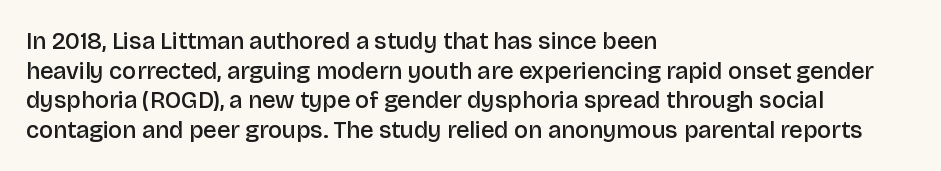
The image shows 24 px text type, upright; set left-aligned, line spacing 1.23x, normal letter spacing, not underlined.
